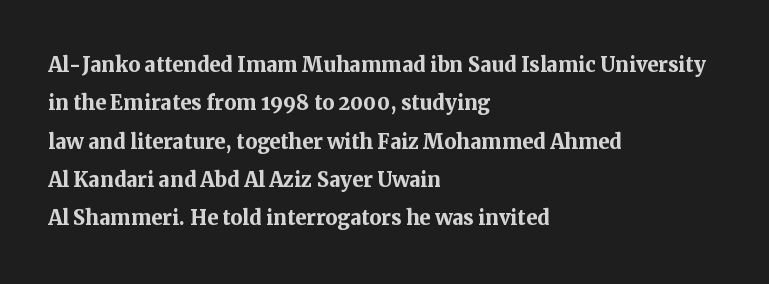
The image shows 27 px bold type, upright; set left-aligned, normal line spacing (1.42x), normal letter spacing, not underlined.
